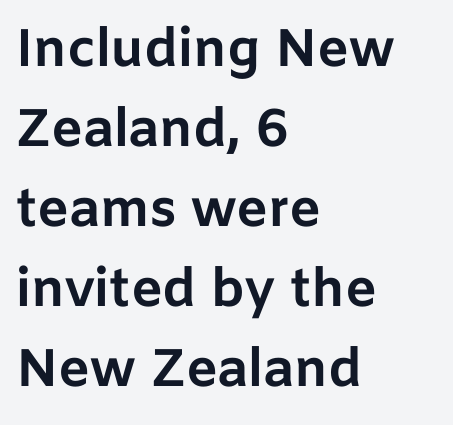
A typesetter would call this proportional, since set widths differ per character. This is heavy type, rendered in bold. These lines keep a tight, regular rhythm from letter to letter. The gap between lines stays unmarked. Reading down the column, the eye jumps a familiar distance to each next line.
